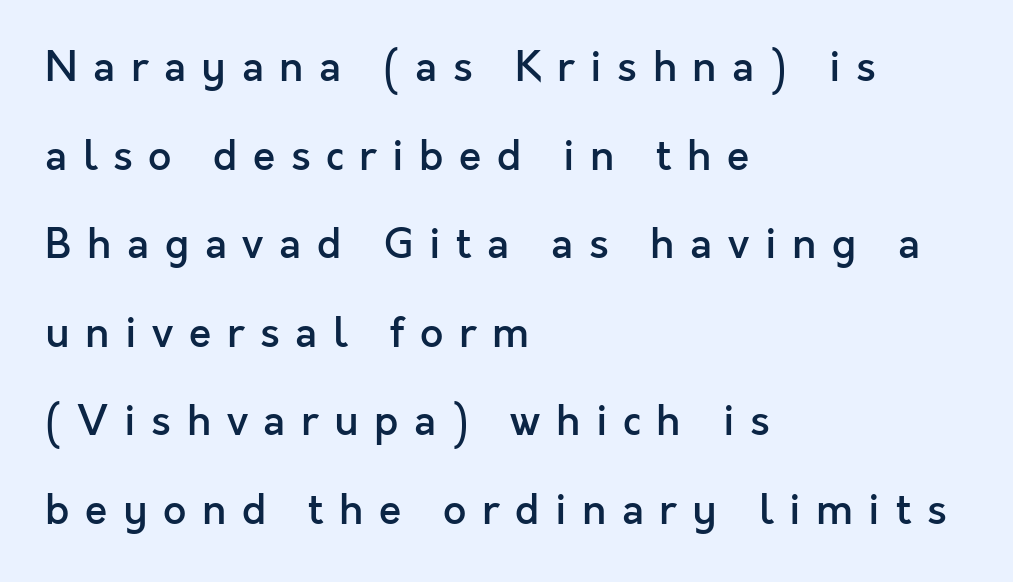
Reading down the column, the eye jumps a long way to each next line. Typographically, this falls in the sans-serif category. Summary of weight: moderately heavy, a semibold. The typography opts for an upright posture over an oblique one.
